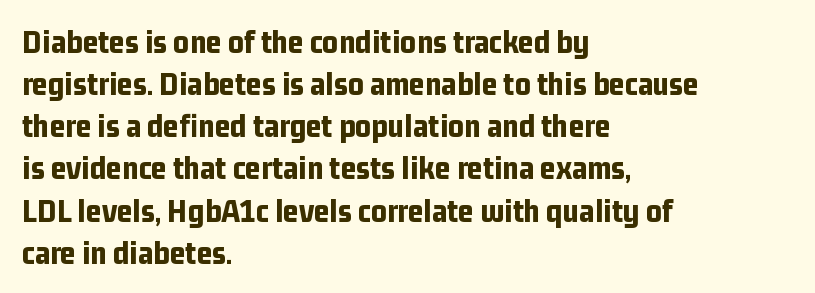
{"serif": "no", "italic": "no", "bold": "yes", "weight": "bold", "width": "condensed", "stroke_contrast": "low", "x_height": "medium", "monospaced": "no", "underline": "no", "align": "left", "line_spacing_ratio": 1.24, "letter_spacing": "normal", "letter_spacing_em": 0.0, "glyph_px": 34}
